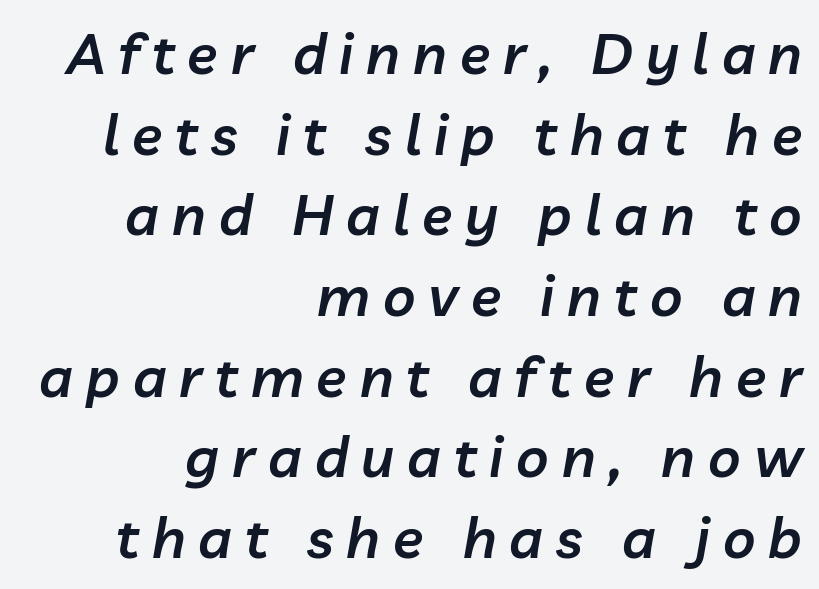
In terms of leading, this rendering sits right in the middle. Short note: letters widely spaced. Proportional: the letters do not fall into vertical columns. No word sits above an underline. Notice the strokes are somewhat thickened but not fully heavy: this is a semibold.
